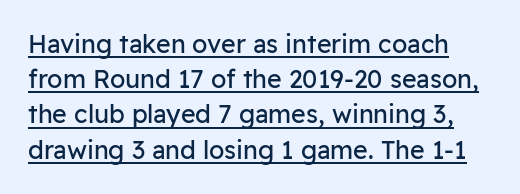
Q: Is the text bold? A: No.
Q: Is the text italic (slanted)? A: No, it is upright.
Q: Is the text underlined? A: Yes.
Q: Is the spacing between letters normal or unusually wide? A: Normal.
Q: Is the spacing between lines tight, normal or loose? A: Normal.
